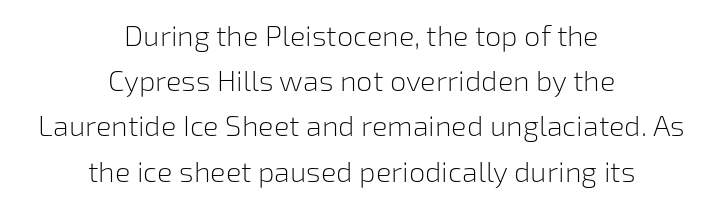
Teacher's note: observe the equal gaps on both sides — that is centered alignment. Only glyphs here, with clear space below each row. Note the varied advance widths — an 'i' is clearly narrower than an 'm'. It's the straight-up-and-down kind of type.
